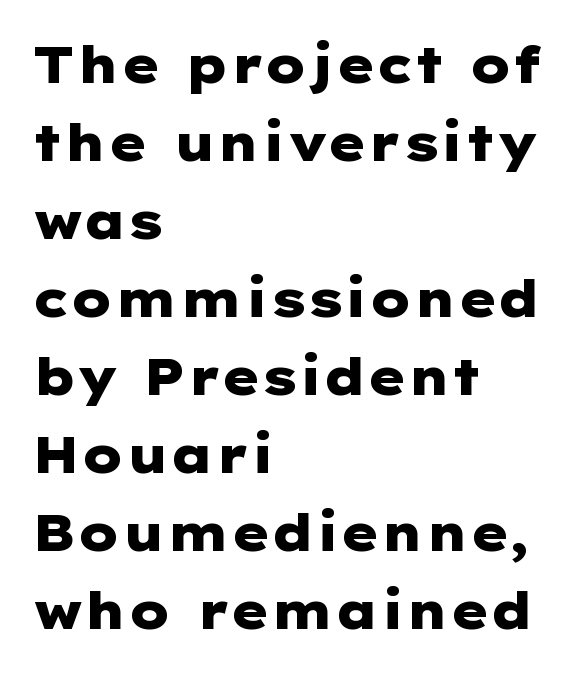
{"serif": "no", "italic": "no", "bold": "yes", "weight": "heavy", "width": "wide", "stroke_contrast": "low", "x_height": "medium", "underline": "no", "align": "left", "line_spacing": "normal", "line_spacing_ratio": 1.53, "letter_spacing": "normal", "letter_spacing_em": 0.0, "glyph_px": 51}
